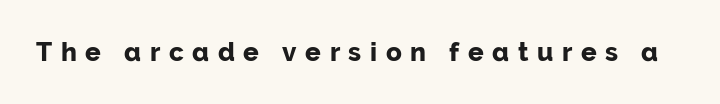
The image shows 26 px bold type, upright; set unusually wide letter spacing (+0.33 em), not underlined.
